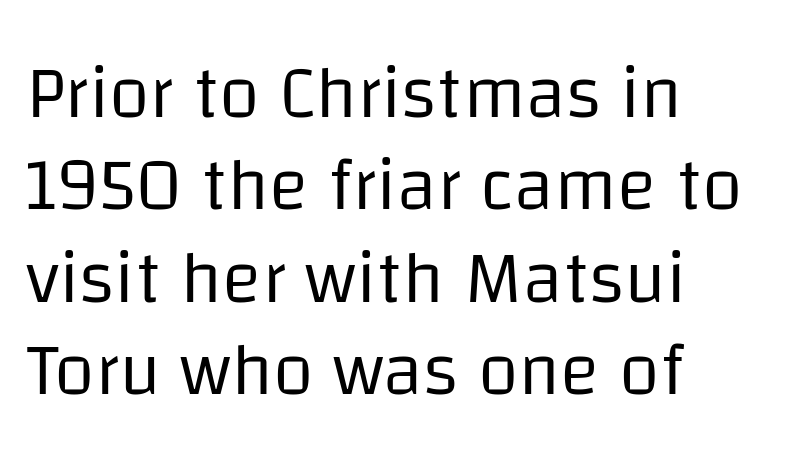
The image shows 74 px regular-weight sans-serif type, upright; set left-aligned, normal line spacing (1.25x), normal letter spacing, not underlined; low stroke contrast and a large x-height.
